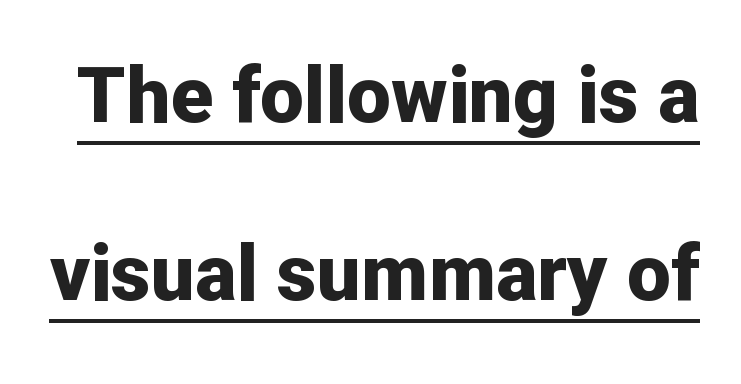
Q: Is the text bold? A: Yes.
Q: Is the text italic (slanted)? A: No, it is upright.
Q: Is the typeface a serif or a sans-serif typeface? A: Sans-serif.
Q: Is the text underlined? A: Yes.
Q: Is the spacing between letters normal or unusually wide? A: Normal.
Q: Is the spacing between lines tight, normal or loose? A: Loose.
Q: Width (condensed, normal, or wide)? A: Normal.
Q: Stroke contrast? A: Low.
Q: x-height? A: Medium.
Q: Monospaced? A: No.
